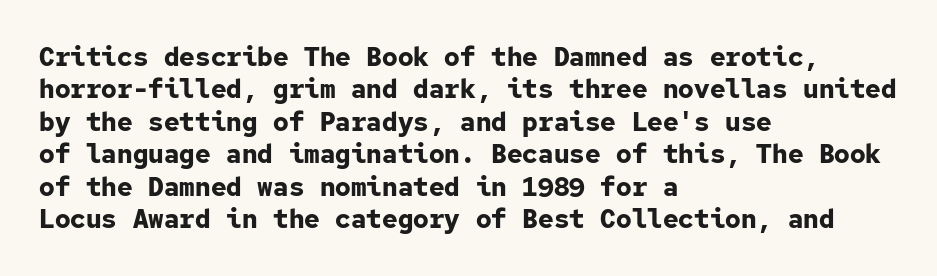
The image shows 26 px bold type, upright; set left-aligned, normal line spacing (1.25x), normal letter spacing, not underlined.
